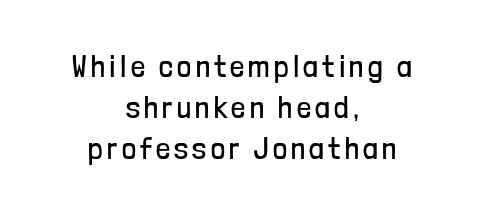
Regarding leading, the lines here are spaced in the standard way. Weight: in the light-to-regular range. The face used here is proportionally spaced, like ordinary book or web type. Unlike italic type, these characters show no tilt at all.
